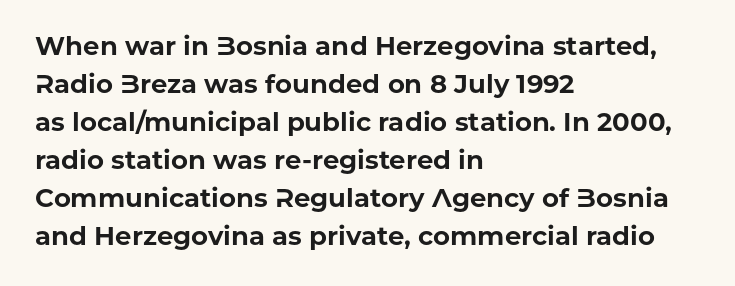
Horizontal alignment here is leftward, the default for most running prose. Nothing unusual about the tracking: characters are spaced as the font intends. Students, observe: this is what conventionally led text looks like. Does the lettering tilt? It doesn't — this is upright.
